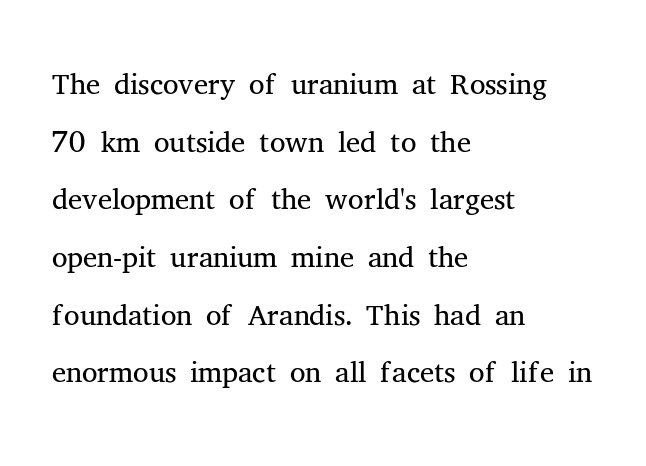
Q: Is the text bold? A: No.
Q: Is the text italic (slanted)? A: No, it is upright.
Q: Is the typeface a serif or a sans-serif typeface? A: Serif.
Q: Is the text underlined? A: No.
Q: How is the paragraph aligned? A: Left-aligned.
Q: Is the spacing between letters normal or unusually wide? A: Normal.
Q: Is the spacing between lines tight, normal or loose? A: Normal.
Q: Width (condensed, normal, or wide)? A: Normal.
Q: Stroke contrast? A: Medium.
Q: x-height? A: Medium.
Q: Monospaced? A: No.
